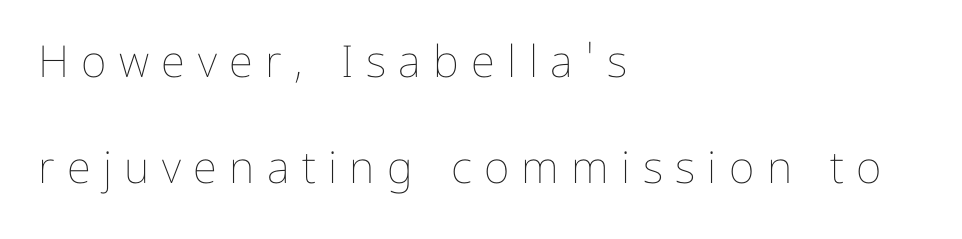
The image shows 44 px thin type, upright; set left-aligned, loose line spacing (2.42x), unusually wide letter spacing (+0.28 em), not underlined; low stroke contrast and a medium x-height.
